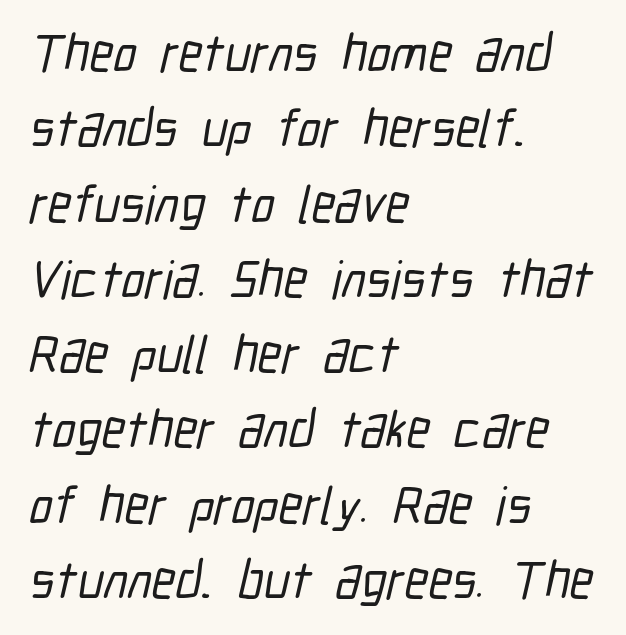
The lines are quadded left. Compared with typical body copy, the letter spacing here is the same. In terms of leading, this rendering sits right in the middle. Here the designer chose a conventional face with non-uniform glyph widths. The face used here is a sans, in the tradition of grotesques and geometrics.
